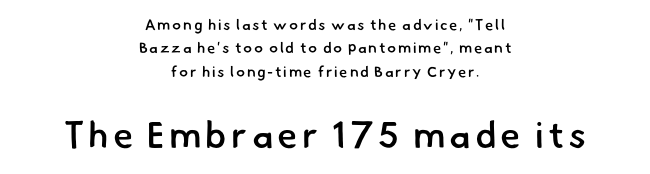
The image shows 37 px semibold sans-serif type; set centered, normal line spacing (1.56x), not underlined; the second (bottom) block is 2.47x larger; low stroke contrast and a small x-height.
